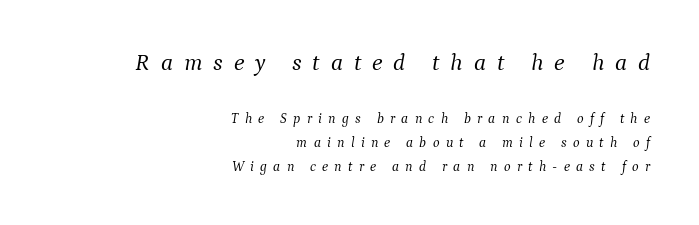
Is the letter spacing exaggerated? Yes — the characters are pushed far apart. The paragraph shown leans on its right margin. The passage shown begins with its larger block and ends with its smaller one. Quick note: underline off. The specimen reads as italic at a glance. Is this a heavy cut? Hardly; it is regular or lighter.
